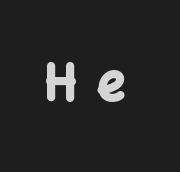
Q: Is the text bold? A: Yes.
Q: Is the text italic (slanted)? A: No, it is upright.
Q: Is the typeface a serif or a sans-serif typeface? A: Sans-serif.
Q: Is the text underlined? A: No.
Q: Is the spacing between letters normal or unusually wide? A: Unusually wide.
Q: Width (condensed, normal, or wide)? A: Normal.
Q: Stroke contrast? A: Low.
Q: x-height? A: Medium.
Q: Monospaced? A: No.
